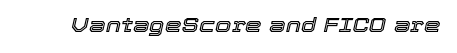
A clean baseline with only descenders dipping below it. Is the letter spacing exaggerated? No — it looks like the ordinary default. Quick note: italic.
